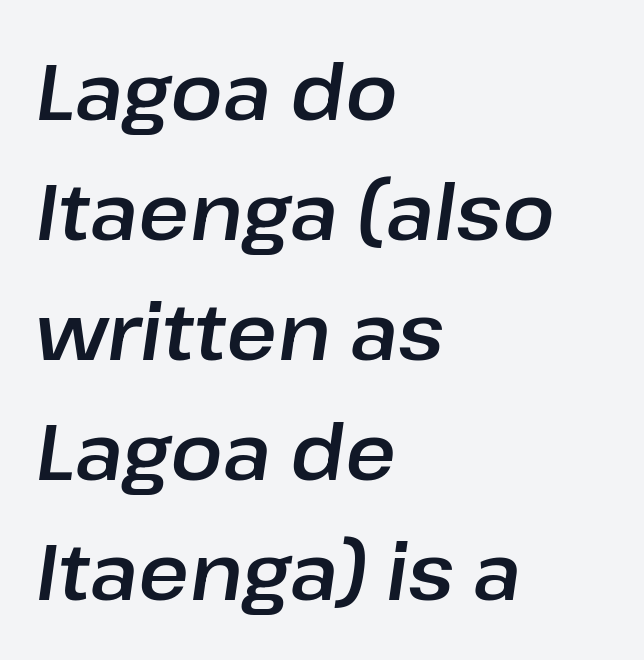
Q: Is the text italic (slanted)? A: Yes, it leans right by about 8 degrees.
Q: Is the text underlined? A: No.
Q: How is the paragraph aligned? A: Left-aligned.
Q: Is the spacing between letters normal or unusually wide? A: Normal.
Q: Is the spacing between lines tight, normal or loose? A: Normal.
Q: Width (condensed, normal, or wide)? A: Normal.
Q: Stroke contrast? A: Low.
Q: x-height? A: Medium.
Q: Monospaced? A: No.
